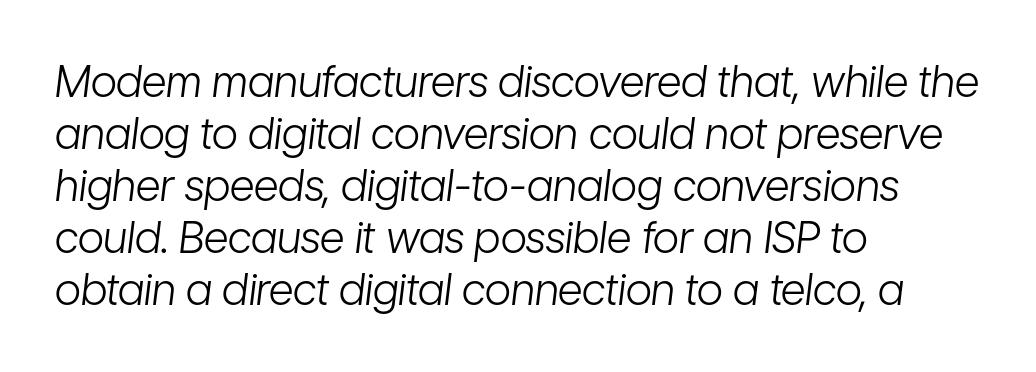
The image shows 43 px light, condensed type, italic (leaning right); set left-aligned, line spacing 1.21x, normal letter spacing, not underlined; low stroke contrast and a medium x-height.
